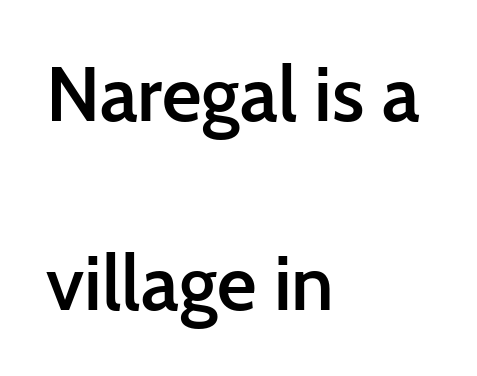
Q: Is the text bold? A: Semi-bold.
Q: Is the text italic (slanted)? A: No, it is upright.
Q: Is the typeface a serif or a sans-serif typeface? A: Sans-serif.
Q: Is the text underlined? A: No.
Q: How is the paragraph aligned? A: Left-aligned.
Q: Is the spacing between letters normal or unusually wide? A: Normal.
Q: Is the spacing between lines tight, normal or loose? A: Loose.
Q: Width (condensed, normal, or wide)? A: Normal.
Q: Stroke contrast? A: Low.
Q: x-height? A: Medium.
Q: Monospaced? A: No.
